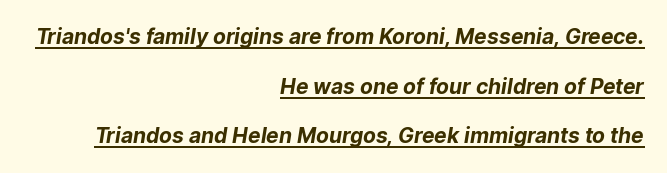
{"bold": "yes", "underline": "yes", "align": "right", "line_spacing": "loose", "line_spacing_ratio": 2.36, "letter_spacing": "normal", "letter_spacing_em": 0.0, "glyph_px": 21}
